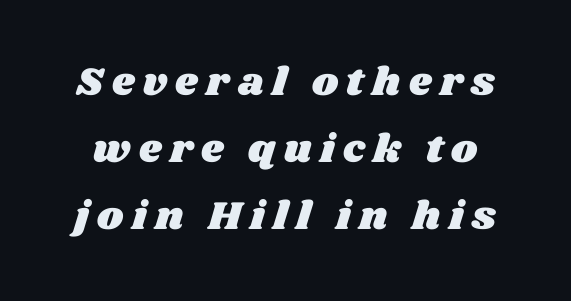
The space between consecutive lines is moderate. The gap between lines stays unmarked. A typesetter would call this proportional, since set widths differ per character. Here the glyphs are tracked loosely, breaking word shapes into spaced letters.
